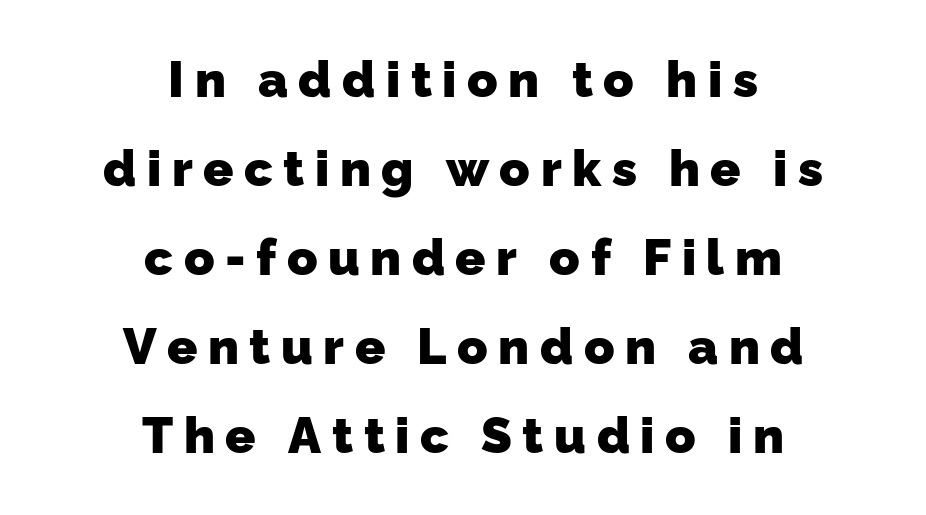
{"serif": "no", "bold": "yes", "weight": "heavy", "width": "normal", "stroke_contrast": "low", "x_height": "medium", "monospaced": "no", "underline": "no", "align": "center", "line_spacing_ratio": 1.78, "letter_spacing": "wide", "letter_spacing_em": 0.21, "glyph_px": 50}
